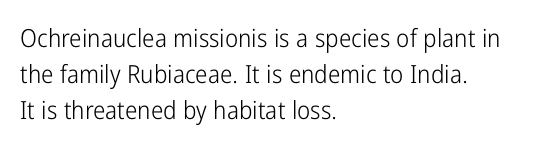
Q: Is the text bold? A: No.
Q: Is the text italic (slanted)? A: No, it is upright.
Q: Is the text underlined? A: No.
Q: How is the paragraph aligned? A: Left-aligned.
Q: Is the spacing between letters normal or unusually wide? A: Normal.
Q: Is the spacing between lines tight, normal or loose? A: Normal.
